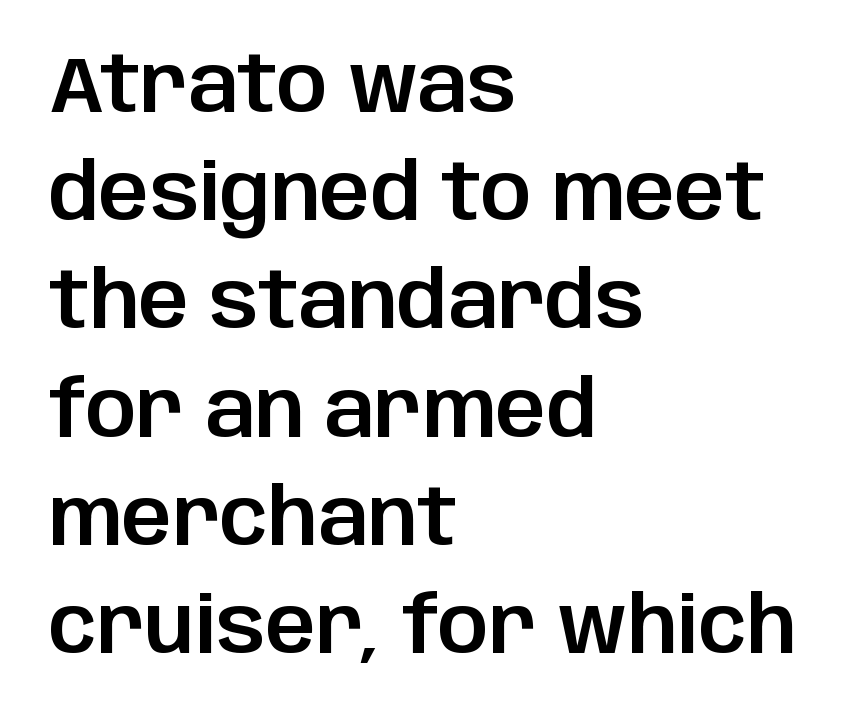
Q: Is the text italic (slanted)? A: No, it is upright.
Q: Is the typeface a serif or a sans-serif typeface? A: Sans-serif.
Q: Is the text underlined? A: No.
Q: How is the paragraph aligned? A: Left-aligned.
Q: Is the spacing between letters normal or unusually wide? A: Normal.
Q: Is the spacing between lines tight, normal or loose? A: Normal.
Q: Width (condensed, normal, or wide)? A: Normal.
Q: Stroke contrast? A: Low.
Q: x-height? A: Large.
Q: Monospaced? A: No.
